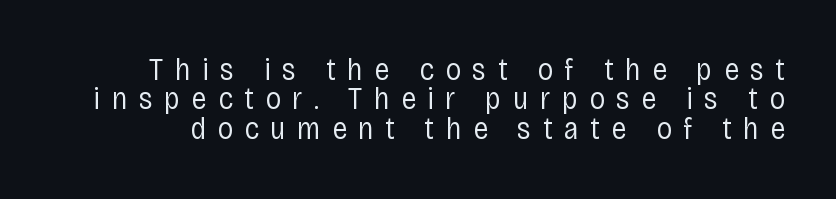
Q: Is the text bold? A: No.
Q: Is the text italic (slanted)? A: No, it is upright.
Q: Is the typeface a serif or a sans-serif typeface? A: Sans-serif.
Q: Is the text underlined? A: No.
Q: Is the spacing between letters normal or unusually wide? A: Unusually wide.
Q: Is the spacing between lines tight, normal or loose? A: Tight.
Q: Width (condensed, normal, or wide)? A: Condensed.
Q: Stroke contrast? A: Low.
Q: x-height? A: Large.
Q: Monospaced? A: No.
